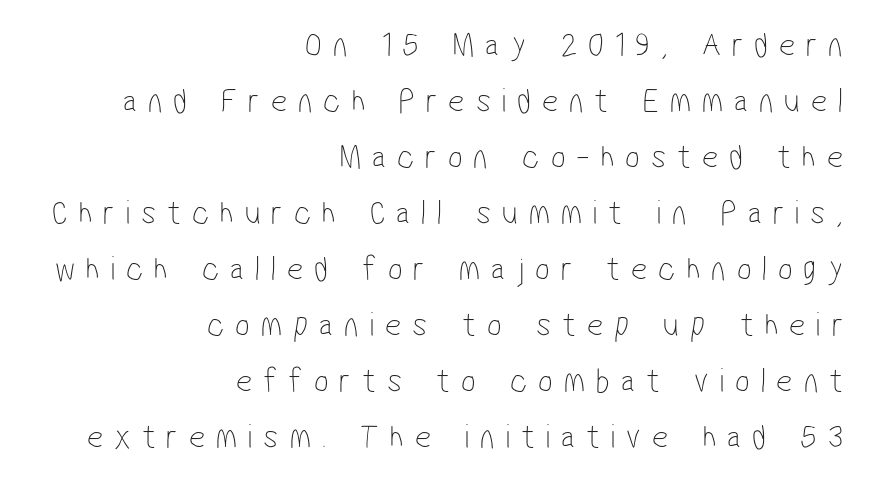
The image shows 35 px thin, condensed sans-serif type; set right-aligned, normal line spacing (1.6x), unusually wide letter spacing (+0.31 em), not underlined; low stroke contrast and a medium x-height.
